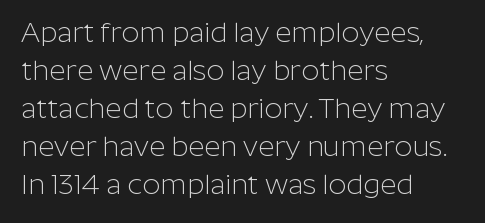
Q: Is the text bold? A: No.
Q: Is the text italic (slanted)? A: No, it is upright.
Q: Is the typeface a serif or a sans-serif typeface? A: Sans-serif.
Q: Is the text underlined? A: No.
Q: How is the paragraph aligned? A: Left-aligned.
Q: Is the spacing between letters normal or unusually wide? A: Normal.
Q: Is the spacing between lines tight, normal or loose? A: Normal.
Q: Width (condensed, normal, or wide)? A: Normal.
Q: Stroke contrast? A: Low.
Q: x-height? A: Medium.
Q: Monospaced? A: No.
